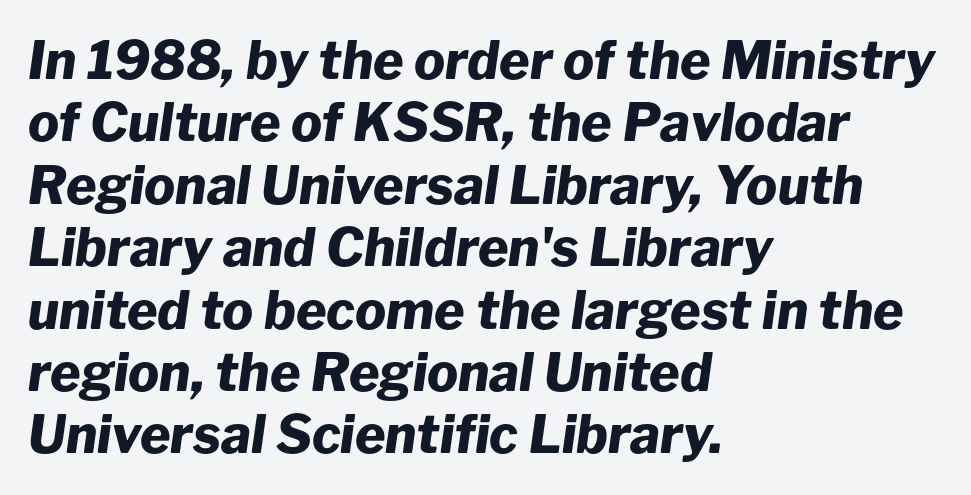
{"italic": "yes", "lean": "right", "slant_degrees": 8, "bold": "yes", "weight": "heavy", "width": "normal", "stroke_contrast": "low", "x_height": "medium", "monospaced": "no", "underline": "no", "align": "left", "line_spacing_ratio": 1.2, "letter_spacing": "normal", "letter_spacing_em": 0.0, "glyph_px": 52}
